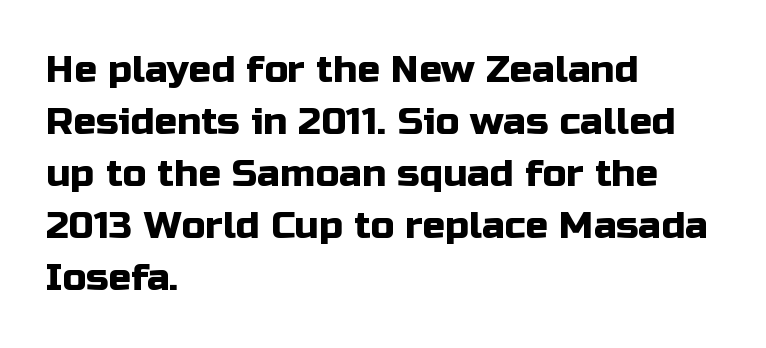
Q: Is the text italic (slanted)? A: No, it is upright.
Q: Is the typeface a serif or a sans-serif typeface? A: Sans-serif.
Q: Is the text underlined? A: No.
Q: How is the paragraph aligned? A: Left-aligned.
Q: Is the spacing between letters normal or unusually wide? A: Normal.
Q: Is the spacing between lines tight, normal or loose? A: Normal.
Q: Width (condensed, normal, or wide)? A: Normal.
Q: Stroke contrast? A: Low.
Q: x-height? A: Medium.
Q: Monospaced? A: No.
